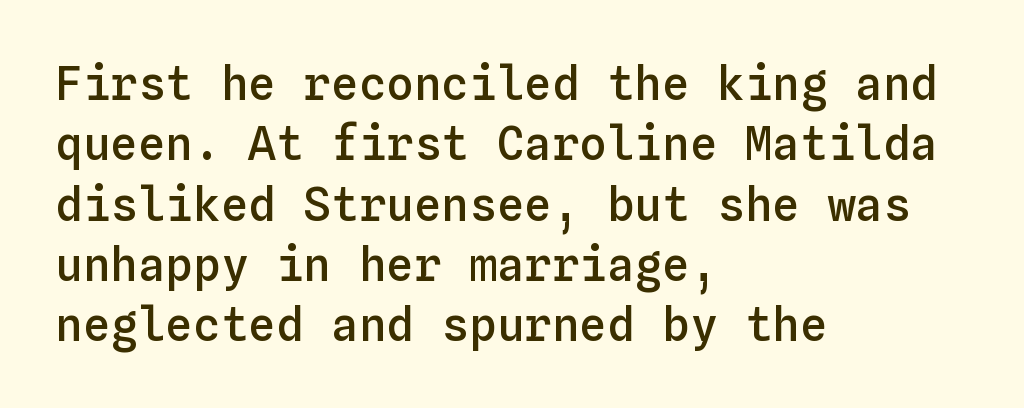
Words appear dense and cohesive because spacing is normal. Note the uniform advance width — an 'i' takes as much space as an 'm'. Does the copy run flush right? No — it runs flush left. Students, observe: this is what conventionally led text looks like.
